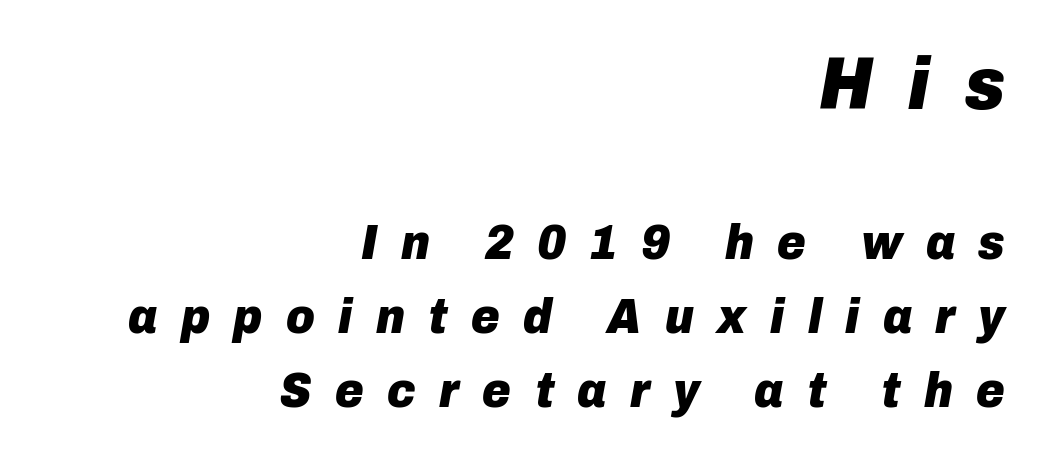
The image shows 74 px heavy type, italic (leaning right); set right-aligned, normal line spacing (1.51x), unusually wide letter spacing (+0.48 em), not underlined; the first (top) block is 1.51x larger; low stroke contrast and a medium x-height.
